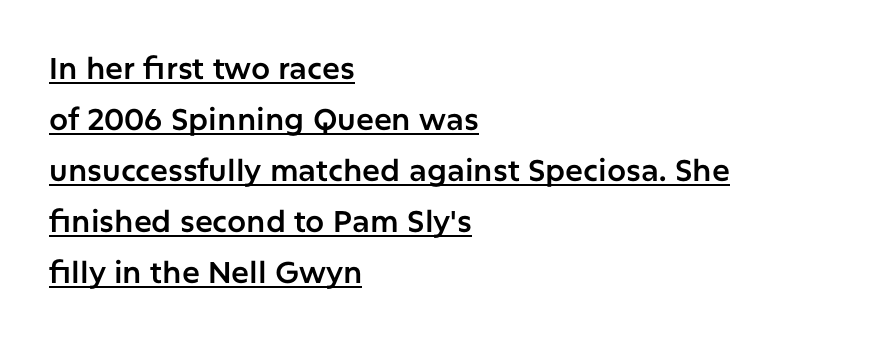
The image shows 30 px sans-serif type, upright; set left-aligned, normal line spacing (1.7x), normal letter spacing, underlined; low stroke contrast and a medium x-height.
